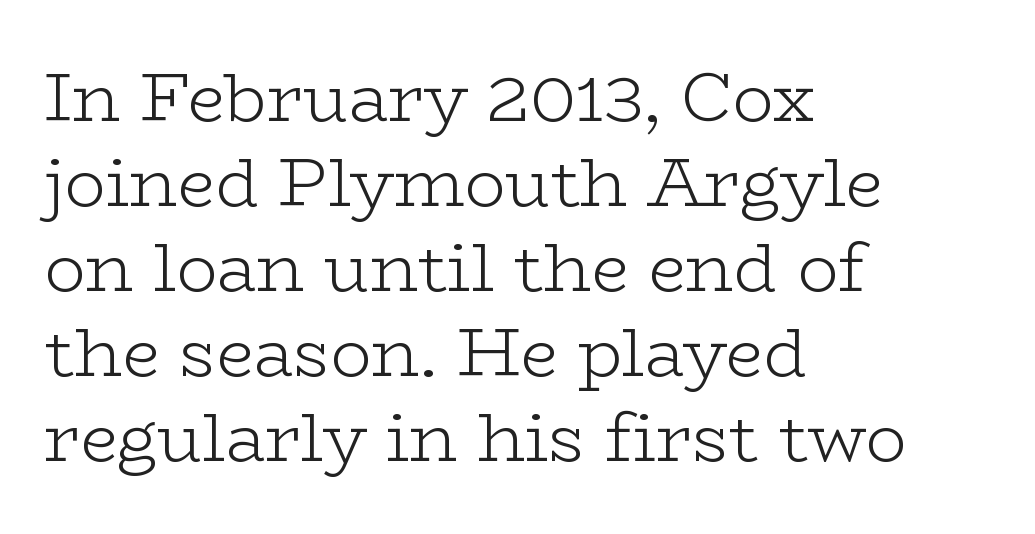
{"serif": "yes", "italic": "no", "bold": "no", "weight": "light", "width": "wide", "stroke_contrast": "low", "x_height": "medium", "monospaced": "no", "underline": "no", "align": "left", "line_spacing": "normal", "line_spacing_ratio": 1.25, "letter_spacing": "normal", "letter_spacing_em": 0.0, "glyph_px": 68}
